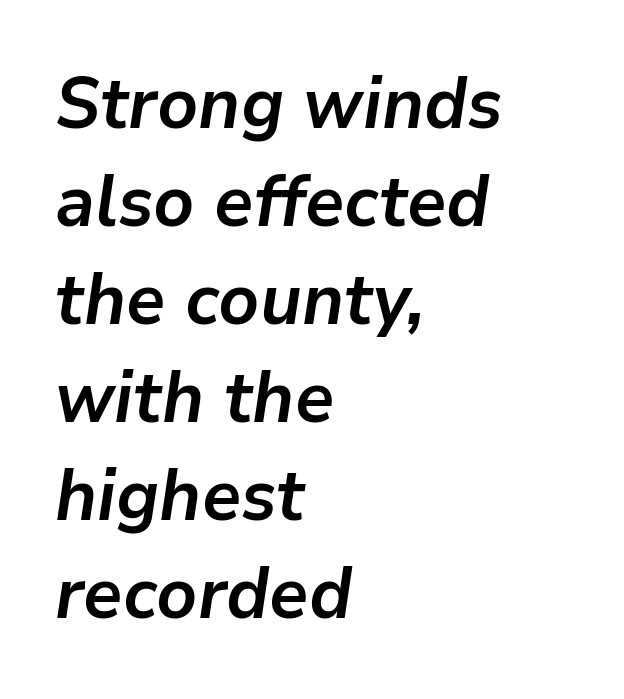
Q: Is the text bold? A: Yes.
Q: Is the text italic (slanted)? A: Yes, it leans right by about 9 degrees.
Q: Is the text underlined? A: No.
Q: How is the paragraph aligned? A: Left-aligned.
Q: Is the spacing between letters normal or unusually wide? A: Normal.
Q: Is the spacing between lines tight, normal or loose? A: Normal.
Q: Width (condensed, normal, or wide)? A: Normal.
Q: Stroke contrast? A: Low.
Q: x-height? A: Medium.
Q: Monospaced? A: No.
